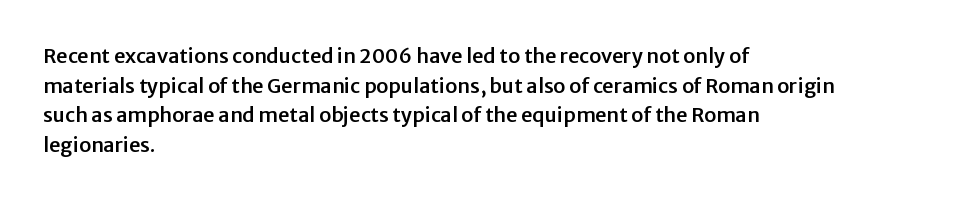
{"italic": "no", "underline": "no", "align": "left", "line_spacing": "normal", "line_spacing_ratio": 1.48, "letter_spacing": "normal", "letter_spacing_em": 0.0, "glyph_px": 20}
